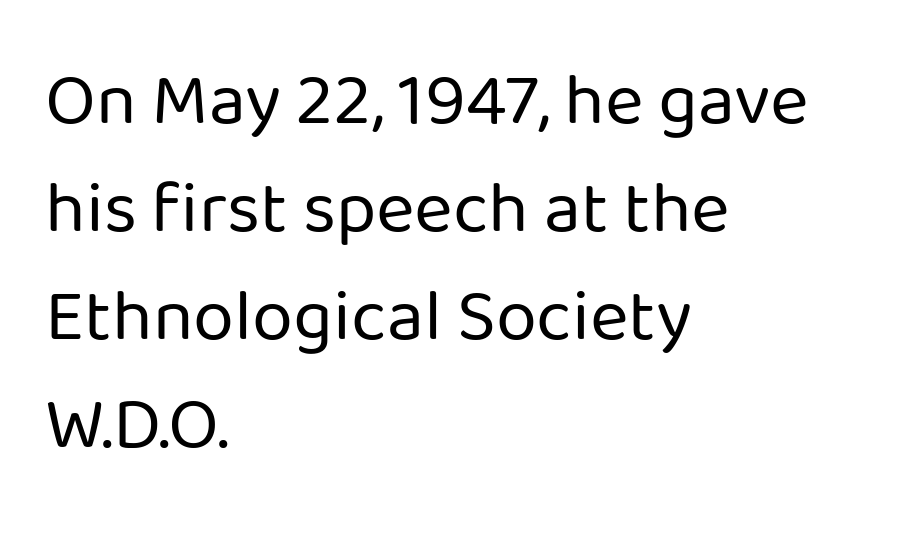
The text block is weighted toward the left margin, trailing off unevenly rightward. This rendering features lettering with no underline. No heavy texture on the line: the type isn't bold. Rendered with straight, roman letterforms. Typographically, this falls in the sans-serif category. Interline gaps are of average width in this sample.
